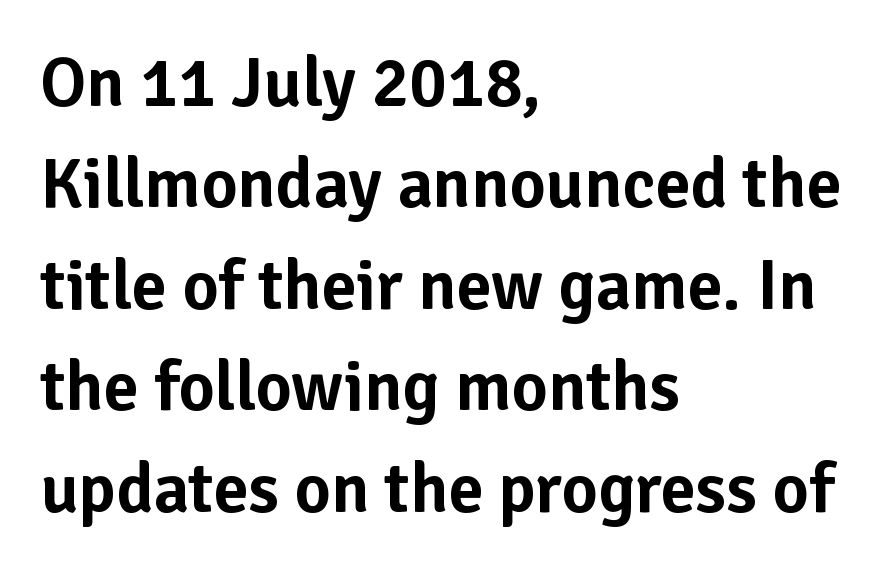
{"serif": "no", "italic": "no", "width": "normal", "stroke_contrast": "low", "x_height": "medium", "monospaced": "no", "underline": "no", "align": "left", "line_spacing": "normal", "line_spacing_ratio": 1.45, "letter_spacing": "normal", "letter_spacing_em": 0.0, "glyph_px": 70}
